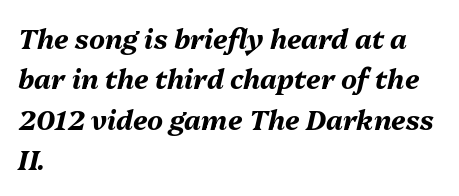
The image shows 27 px bold type, italic (leaning right); set left-aligned, normal line spacing (1.5x), normal letter spacing, not underlined.
